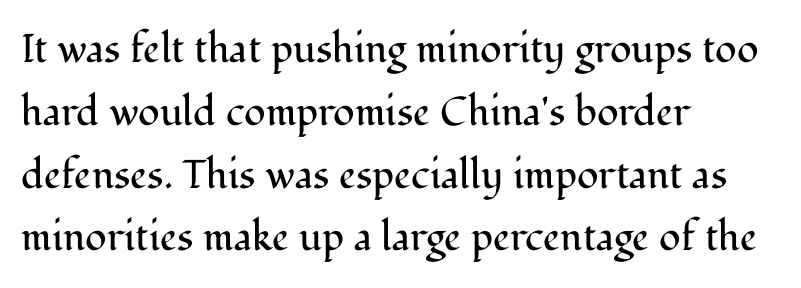
A light-to-regular cut is what we see here. Standard letterfit; no display-style spreading of the glyphs. The compositor pushed each line to the left boundary. Nope, not italic — everything's standing straight. Each letter keeps its own natural width here, so spacing adapts to shape. Check the space under the baseline: it is left empty.
